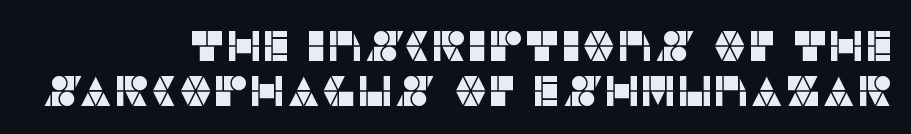
Lines of text with bare space underneath. Do the characters align in a grid? No, the font is proportional. The rag falls on the left side of this text block. Spacing between characters is what you'd get straight out of the box. The font's upright variant was chosen for this text. Vertical spacing — tight.
